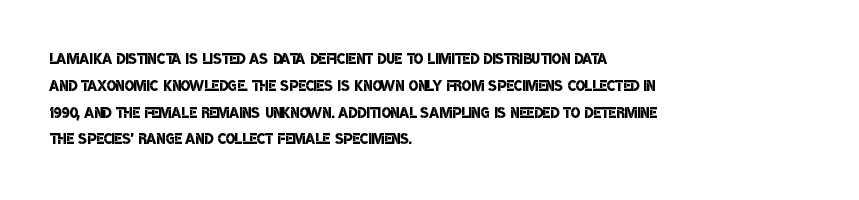
The image shows 20 px text type; set left-aligned, normal line spacing (1.34x), normal letter spacing, not underlined.
